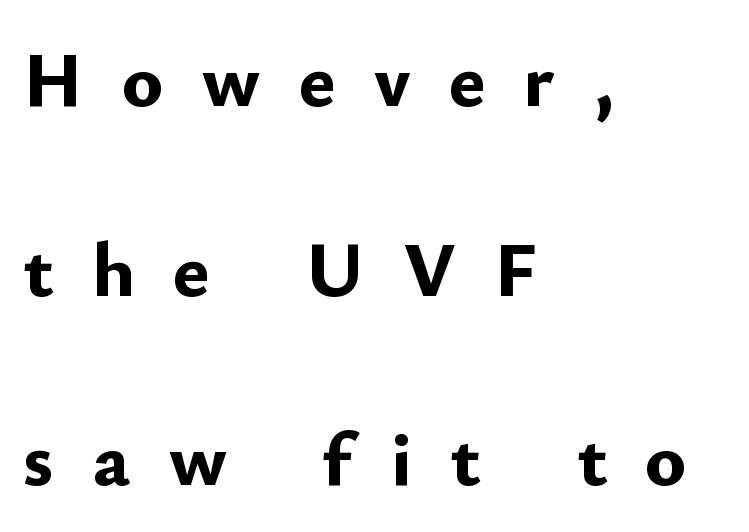
Q: Is the text bold? A: Yes.
Q: Is the text italic (slanted)? A: No, it is upright.
Q: Is the typeface a serif or a sans-serif typeface? A: Sans-serif.
Q: Is the text underlined? A: No.
Q: How is the paragraph aligned? A: Left-aligned.
Q: Is the spacing between letters normal or unusually wide? A: Unusually wide.
Q: Is the spacing between lines tight, normal or loose? A: Loose.
Q: Width (condensed, normal, or wide)? A: Normal.
Q: Stroke contrast? A: Low.
Q: x-height? A: Small.
Q: Monospaced? A: No.
